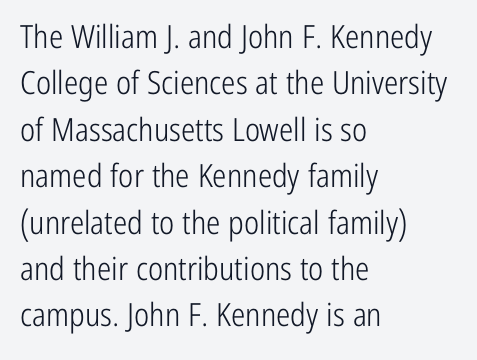
Visually the block forms a straight wall on the left and a jagged coastline on the right. Regarding leading, the lines here are spaced in the standard way. Tracking value appears to be zero — textbook default spacing. A roman cut, with each character standing at attention. On a weight scale, this lands at 450 or below.
